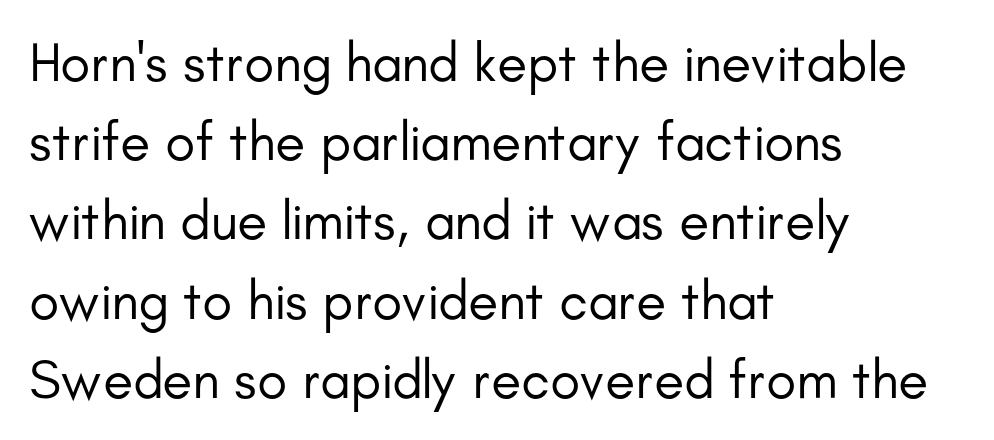
What stands out about the letter spacing? Nothing — it is the standard amount. Check the space under the baseline: it is left empty. Stems and bowls with no extra thickness — not bold. Typeset ragged right — the left edge is the straight one.
